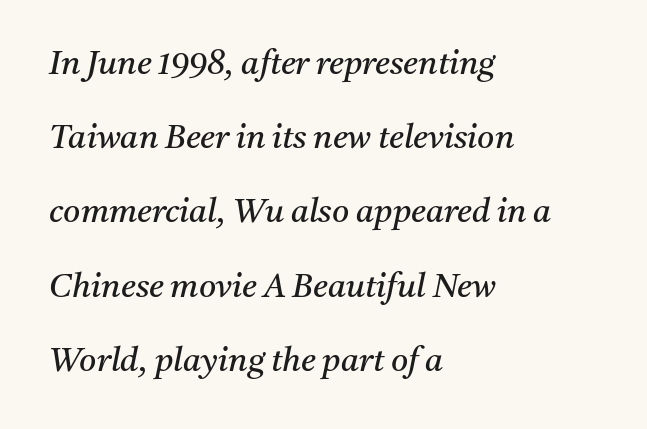
The font sits on the lighter half of the weight spectrum, regular included. This sample uses an oblique cut, with every glyph tilted off the vertical. Looks like regular typesetting: each glyph gets only the width it needs. Rows of type keep a wide berth in the vertical direction. The letterforms sit shoulder to shoulder at normal distance.
